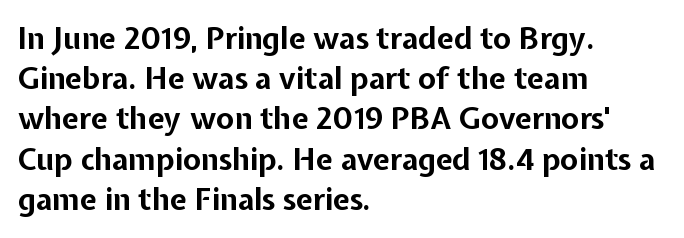
{"serif": "no", "italic": "no", "bold": "yes", "weight": "bold", "width": "normal", "stroke_contrast": "low", "x_height": "medium", "monospaced": "no", "underline": "no", "align": "left", "line_spacing": "normal", "line_spacing_ratio": 1.34, "letter_spacing": "normal", "letter_spacing_em": 0.0, "glyph_px": 30}
